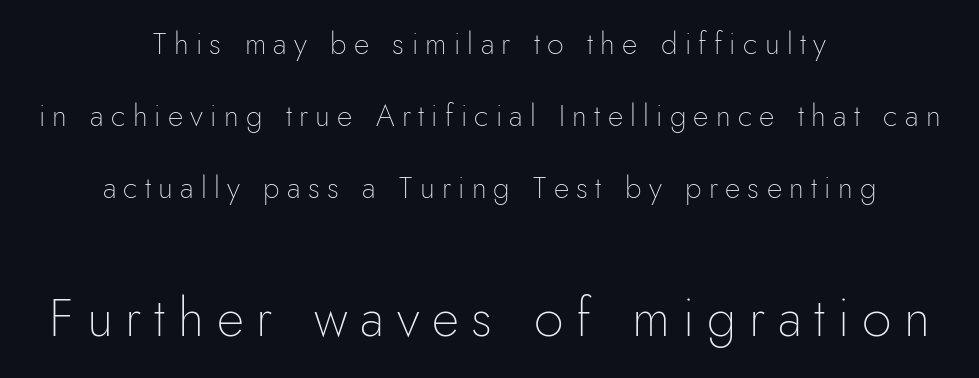
The image shows 53 px thin sans-serif type, upright; set centered, loose line spacing (2.4x), unusually wide letter spacing (+0.24 em), not underlined; the second (bottom) block is 1.77x larger; low stroke contrast and a small x-height.
